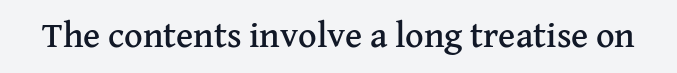
{"serif": "yes", "italic": "no", "width": "normal", "stroke_contrast": "medium", "x_height": "medium", "monospaced": "no", "underline": "no", "letter_spacing": "normal", "letter_spacing_em": 0.0, "glyph_px": 36}
